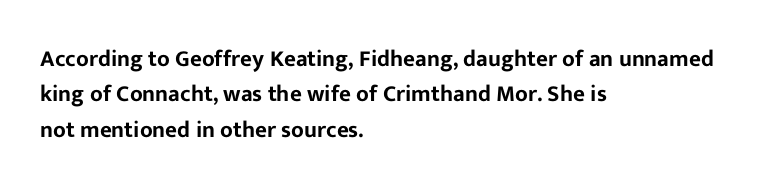
The image shows 23 px text type, upright; set left-aligned, normal line spacing (1.54x), normal letter spacing, not underlined.
